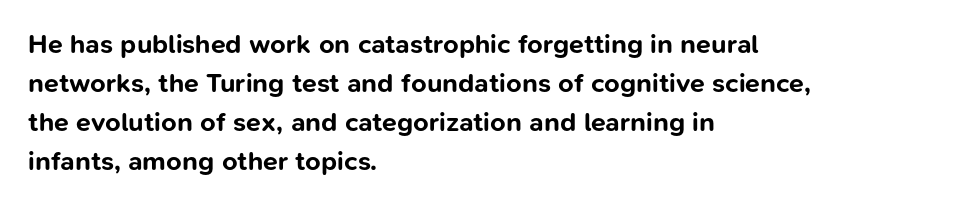
Q: Is the text bold? A: Yes.
Q: Is the text italic (slanted)? A: No, it is upright.
Q: Is the text underlined? A: No.
Q: How is the paragraph aligned? A: Left-aligned.
Q: Is the spacing between letters normal or unusually wide? A: Normal.
Q: Is the spacing between lines tight, normal or loose? A: Normal.
